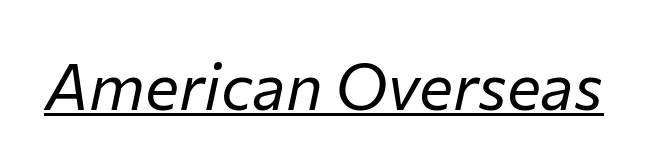
Q: Is the text bold? A: No.
Q: Is the text italic (slanted)? A: Yes, it leans right by about 12 degrees.
Q: Is the text underlined? A: Yes.
Q: Is the spacing between letters normal or unusually wide? A: Normal.
Q: Width (condensed, normal, or wide)? A: Normal.
Q: Stroke contrast? A: Low.
Q: x-height? A: Medium.
Q: Monospaced? A: No.
